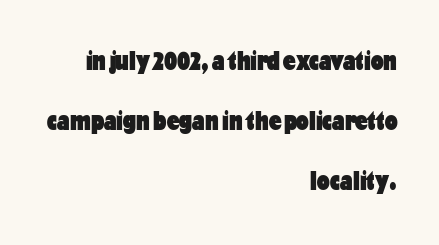
{"serif": "no", "italic": "no", "bold": "yes", "weight": "heavy", "width": "condensed", "stroke_contrast": "low", "x_height": "medium", "monospaced": "no", "underline": "no", "align": "right", "line_spacing": "loose", "line_spacing_ratio": 2.15, "letter_spacing": "normal", "letter_spacing_em": 0.0, "glyph_px": 28}
